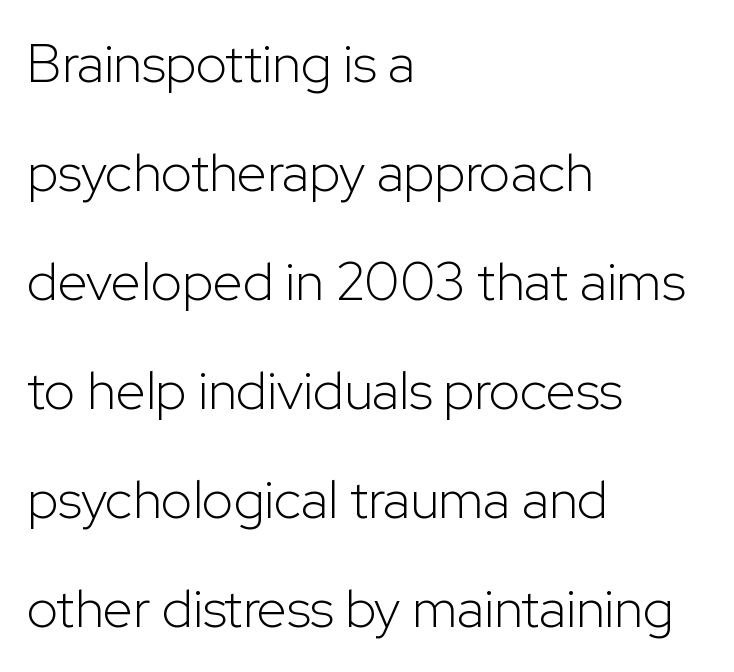
{"serif": "no", "italic": "no", "bold": "no", "weight": "light", "width": "normal", "stroke_contrast": "low", "x_height": "medium", "monospaced": "no", "underline": "no", "align": "left", "line_spacing": "loose", "line_spacing_ratio": 2.02, "letter_spacing": "normal", "letter_spacing_em": 0.0, "glyph_px": 54}
